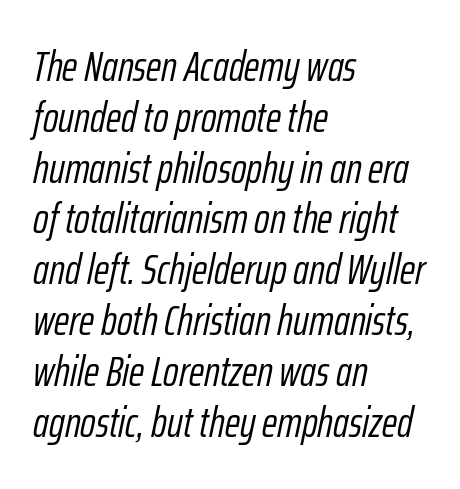
{"italic": "yes", "lean": "right", "slant_degrees": 12, "bold": "no", "weight": "light", "width": "condensed", "stroke_contrast": "low", "x_height": "medium", "monospaced": "no", "underline": "no", "align": "left", "line_spacing_ratio": 1.21, "letter_spacing": "normal", "letter_spacing_em": 0.0, "glyph_px": 42}
